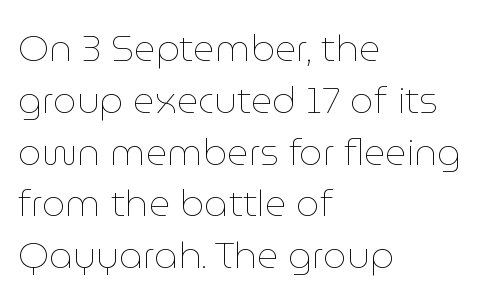
{"italic": "no", "bold": "no", "weight": "thin", "width": "normal", "stroke_contrast": "low", "x_height": "medium", "monospaced": "no", "underline": "no", "align": "left", "line_spacing": "normal", "line_spacing_ratio": 1.4, "letter_spacing": "normal", "letter_spacing_em": 0.0, "glyph_px": 37}
